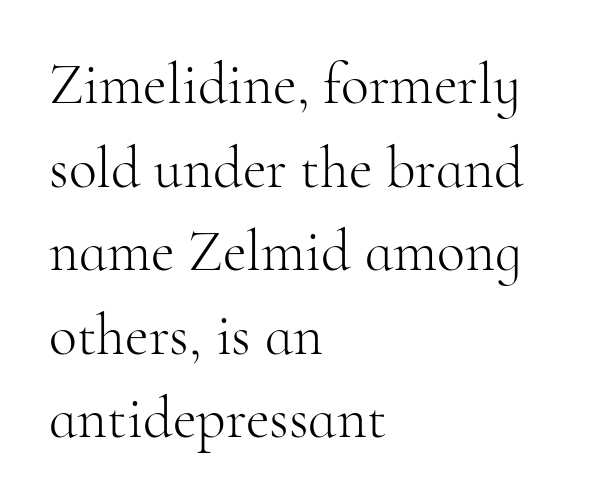
The image shows 58 px light serif type, upright; set left-aligned, normal line spacing (1.44x), normal letter spacing, not underlined; high stroke contrast and a small x-height.
